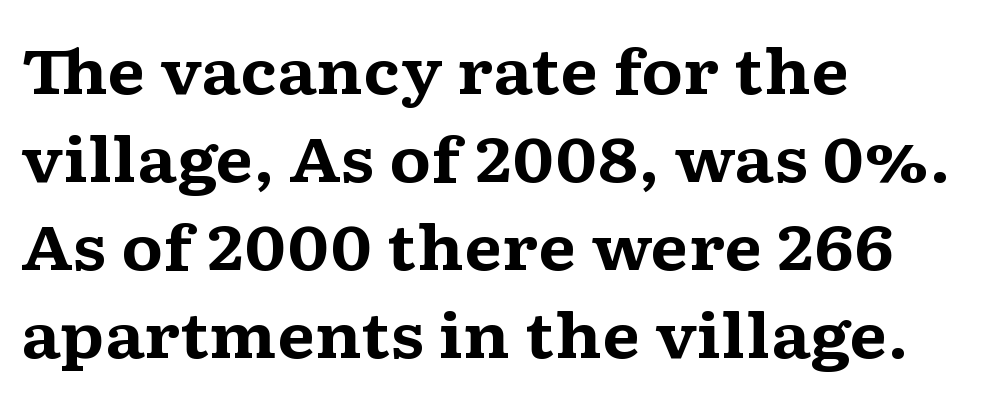
The image shows 62 px bold, wide serif type, upright; set left-aligned, normal line spacing (1.42x), normal letter spacing, not underlined; medium stroke contrast and a medium x-height.
